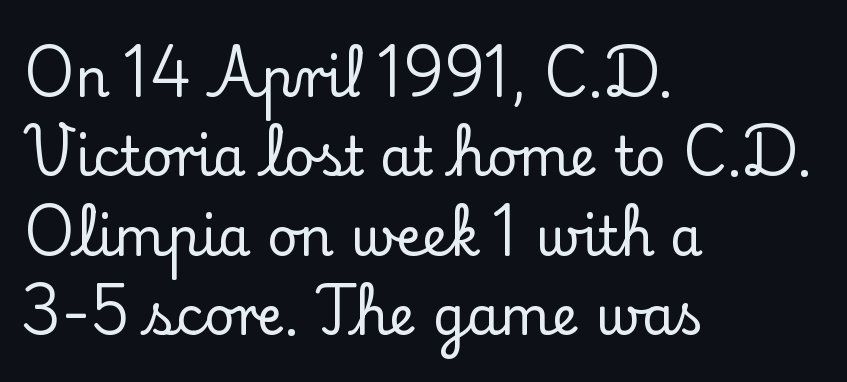
Q: Is the text italic (slanted)? A: No, it is upright.
Q: Is the typeface a serif or a sans-serif typeface? A: Serif.
Q: Is the text underlined? A: No.
Q: How is the paragraph aligned? A: Left-aligned.
Q: Is the spacing between letters normal or unusually wide? A: Normal.
Q: Is the spacing between lines tight, normal or loose? A: Normal.
Q: Width (condensed, normal, or wide)? A: Normal.
Q: Stroke contrast? A: Low.
Q: x-height? A: Small.
Q: Monospaced? A: No.
